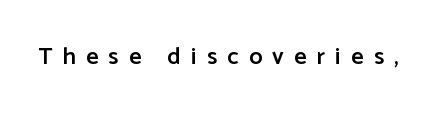
{"italic": "no", "bold": "semi", "underline": "no", "letter_spacing": "wide", "letter_spacing_em": 0.43, "glyph_px": 24}
